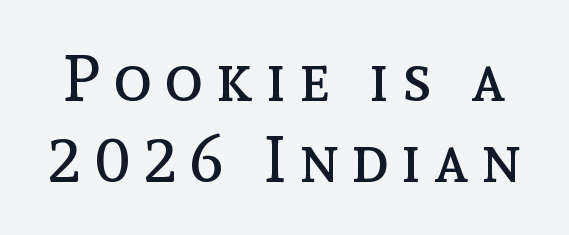
The image shows 64 px regular-weight type, upright; set normal line spacing (1.27x), unusually wide letter spacing (+0.2 em), not underlined; a medium x-height.
